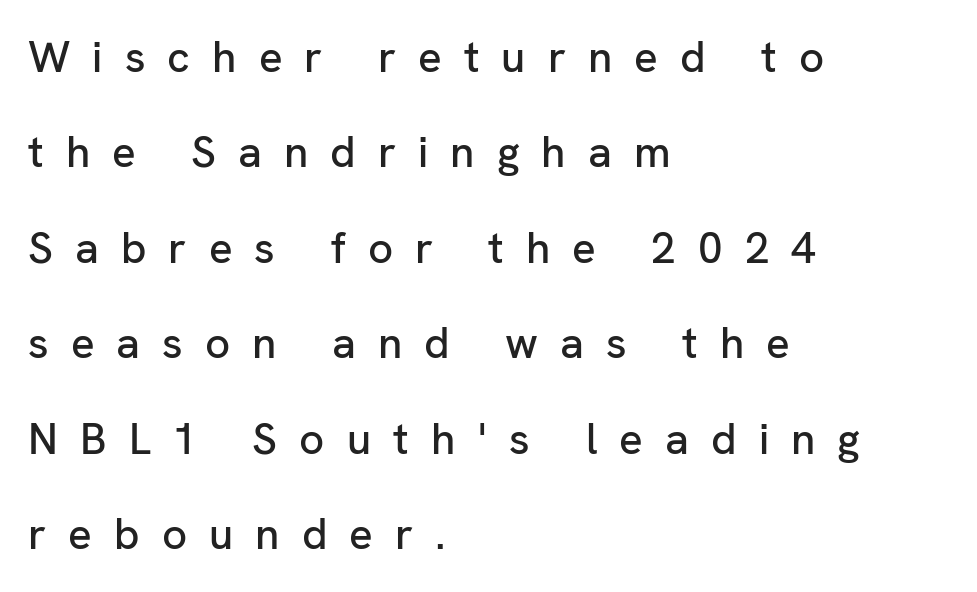
{"serif": "no", "italic": "no", "width": "normal", "stroke_contrast": "low", "x_height": "medium", "monospaced": "no", "underline": "no", "align": "left", "line_spacing": "loose", "line_spacing_ratio": 2.17, "letter_spacing": "wide", "letter_spacing_em": 0.5, "glyph_px": 44}
